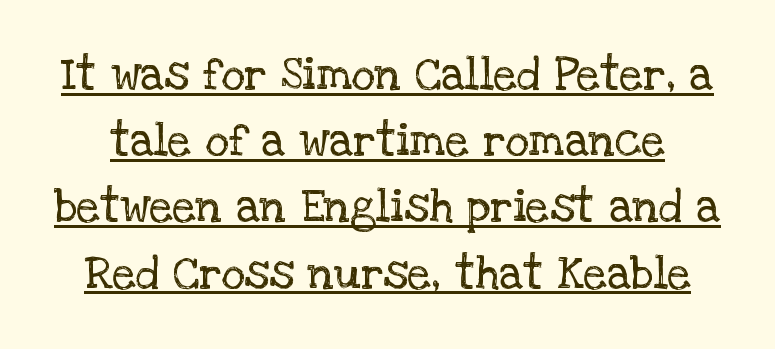
{"serif": "yes", "italic": "no", "bold": "no", "weight": "regular", "width": "normal", "stroke_contrast": "low", "x_height": "large", "monospaced": "no", "underline": "yes", "line_spacing": "normal", "line_spacing_ratio": 1.44, "letter_spacing": "normal", "letter_spacing_em": 0.0, "glyph_px": 46}
